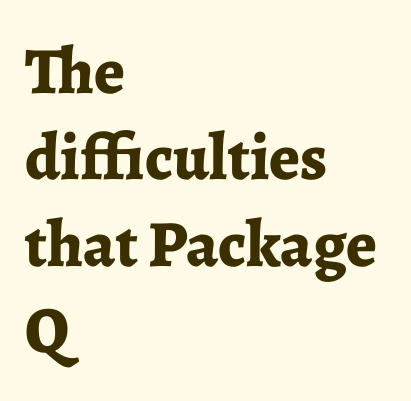
The image shows 66 px bold serif type, upright; set left-aligned, normal line spacing (1.31x), normal letter spacing, not underlined; low stroke contrast and a medium x-height.
